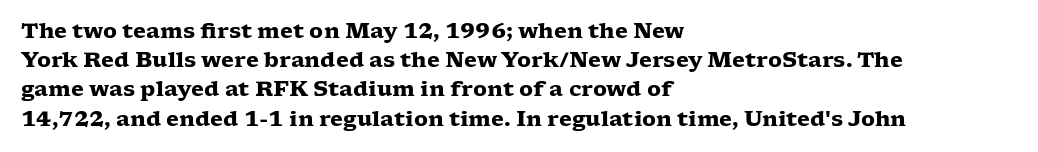
Q: Is the text bold? A: Yes.
Q: Is the text italic (slanted)? A: No, it is upright.
Q: Is the text underlined? A: No.
Q: How is the paragraph aligned? A: Left-aligned.
Q: Is the spacing between letters normal or unusually wide? A: Normal.
Q: Is the spacing between lines tight, normal or loose? A: Normal.
